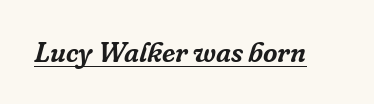
{"serif": "yes", "italic": "yes", "lean": "right", "slant_degrees": 16, "width": "normal", "stroke_contrast": "low", "x_height": "medium", "monospaced": "no", "underline": "yes", "letter_spacing": "normal", "letter_spacing_em": 0.0, "glyph_px": 28}
